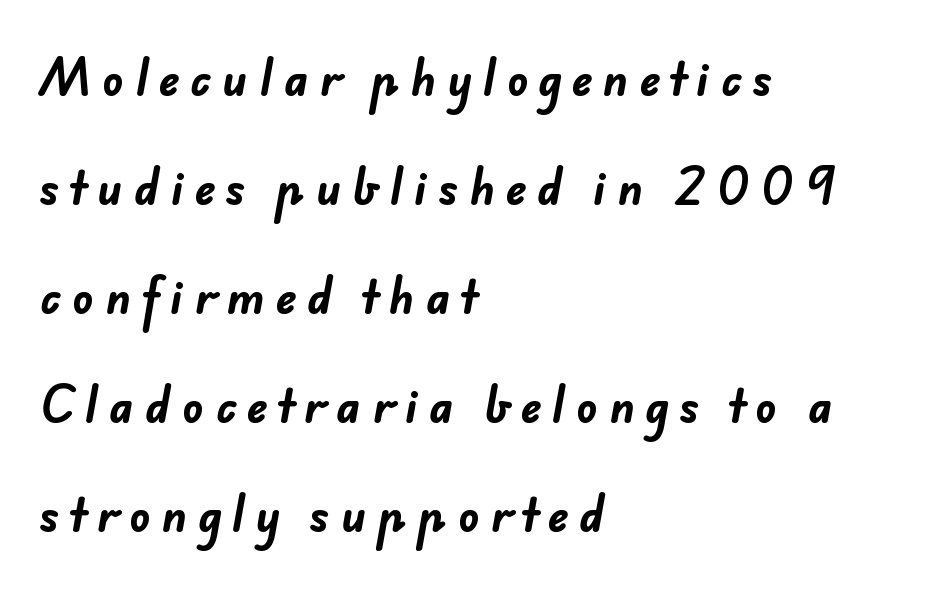
The image shows 44 px bold sans-serif type; set left-aligned, loose line spacing (2.48x), unusually wide letter spacing (+0.25 em), not underlined; low stroke contrast and a small x-height.
